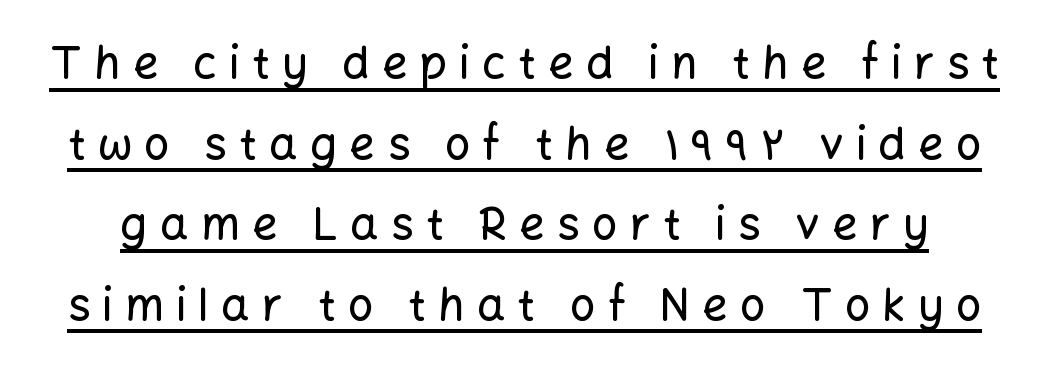
The image shows 45 px sans-serif type, upright; set line spacing 1.79x, unusually wide letter spacing (+0.27 em), underlined; low stroke contrast and a medium x-height.
